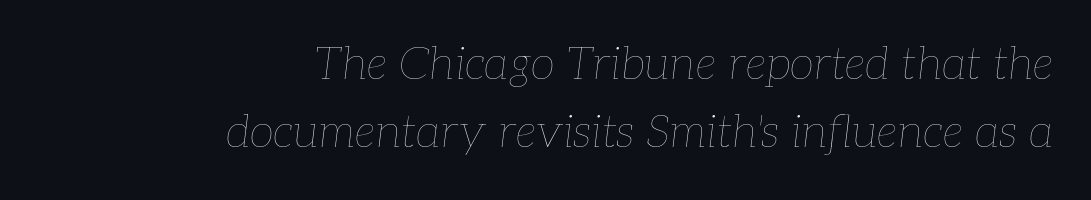
The baseline area is clear. Compared with a typical body face, this is equally light or lighter still. The passage is arranged like a letterhead date or caption credit — flush right. Is this a fixed-width face? No — the glyphs have proportional, varying widths.
